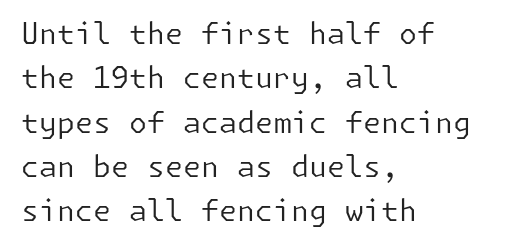
Q: Is the text bold? A: No.
Q: Is the text italic (slanted)? A: No, it is upright.
Q: Is the typeface a serif or a sans-serif typeface? A: Sans-serif.
Q: Is the text underlined? A: No.
Q: How is the paragraph aligned? A: Left-aligned.
Q: Is the spacing between letters normal or unusually wide? A: Normal.
Q: Is the spacing between lines tight, normal or loose? A: Normal.
Q: Width (condensed, normal, or wide)? A: Normal.
Q: Stroke contrast? A: Low.
Q: x-height? A: Medium.
